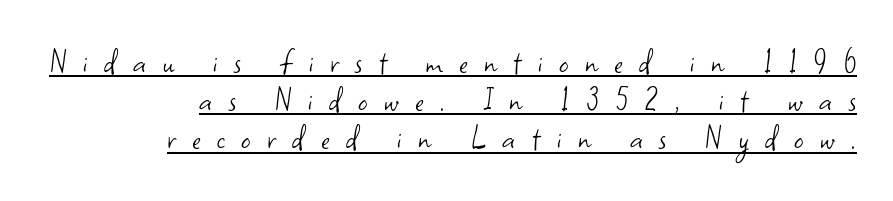
The image shows 37 px light sans-serif type; set right-aligned, tight line spacing (1.03x), unusually wide letter spacing (+0.44 em), underlined; low stroke contrast and a small x-height.
